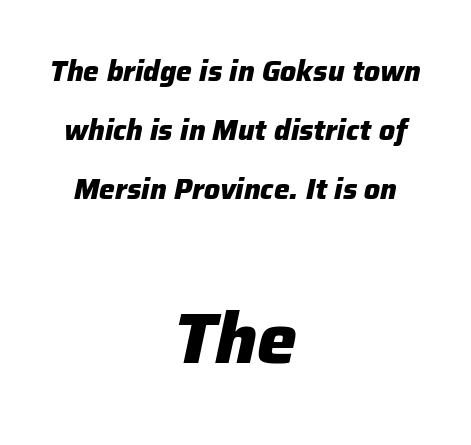
Q: Is the text bold? A: Yes.
Q: Is the text italic (slanted)? A: Yes, it leans right by about 12 degrees.
Q: Is the text underlined? A: No.
Q: How is the paragraph aligned? A: Centered.
Q: Is the spacing between letters normal or unusually wide? A: Normal.
Q: Is the spacing between lines tight, normal or loose? A: Loose.
Q: Which block of text is set in a larger size, the first (top) or the second (bottom)? A: The second (bottom) one.
Q: Width (condensed, normal, or wide)? A: Normal.
Q: Stroke contrast? A: Low.
Q: x-height? A: Medium.
Q: Monospaced? A: No.
